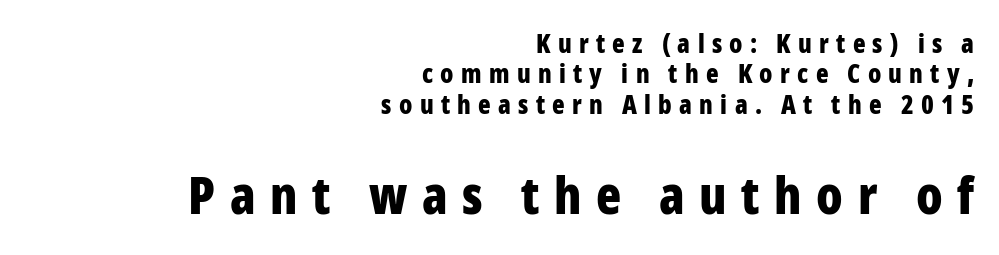
Anything drawn beneath the words? Only blank space. Serif or sans? Sans — the stroke terminals are bare. The tracking jumps out immediately: characters are airy and widely separated. Typesetter's note — lower block bumped up in size, upper block left smaller. Unlike italic type, these characters show no tilt at all.
